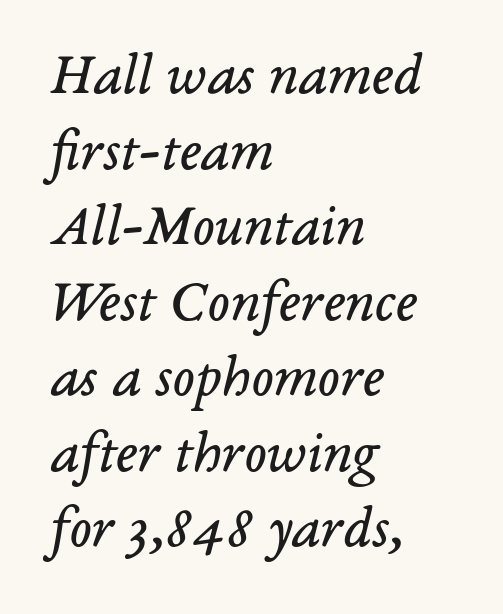
The image shows 59 px regular-weight serif type, italic (leaning right); set left-aligned, normal line spacing (1.28x), normal letter spacing, not underlined; low stroke contrast and a medium x-height.
